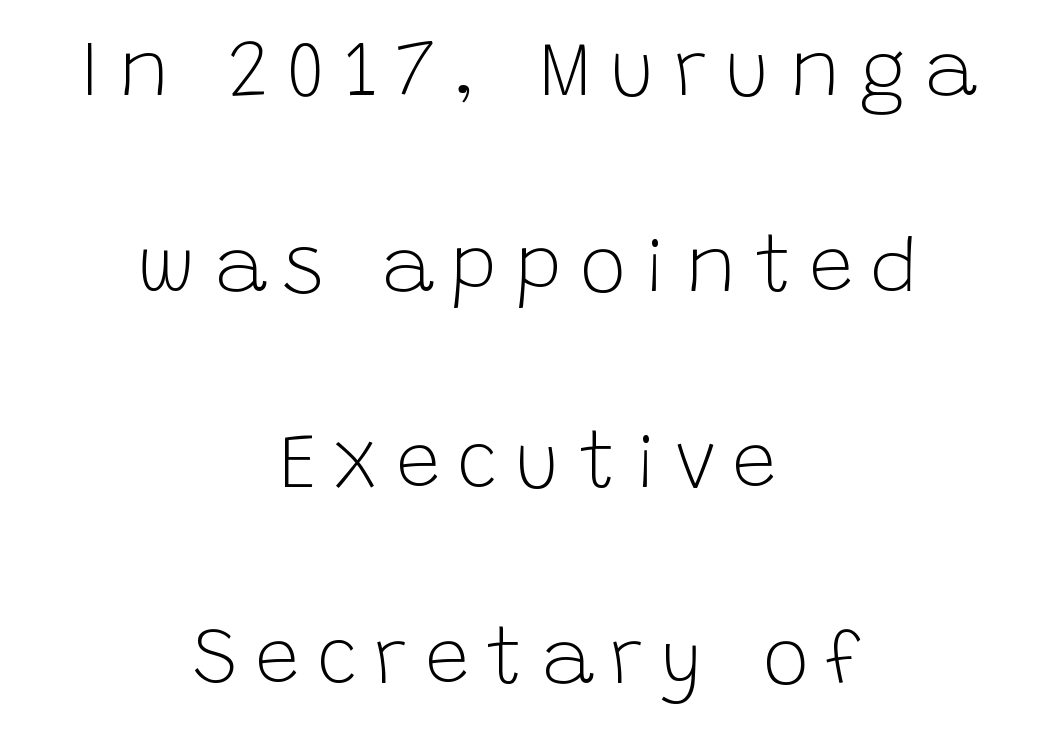
Quick note: underline off. No italicization has been applied; the sample stays upright. A typesetter would label this face a sans. Short note: letters widely spaced. The paragraph shown floats in the horizontal middle. Character widths vary here, with narrow letters taking less room than wide ones.
